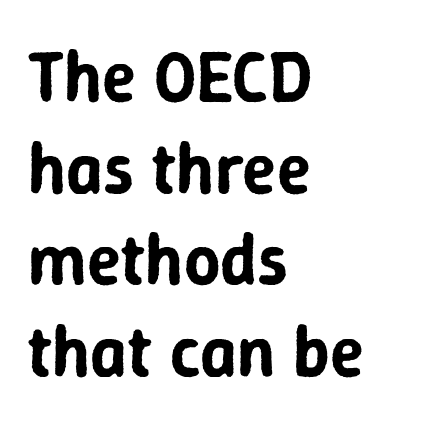
{"serif": "no", "italic": "no", "width": "normal", "stroke_contrast": "low", "x_height": "medium", "monospaced": "no", "underline": "no", "align": "left", "line_spacing": "normal", "line_spacing_ratio": 1.29, "letter_spacing": "normal", "letter_spacing_em": 0.0, "glyph_px": 71}
